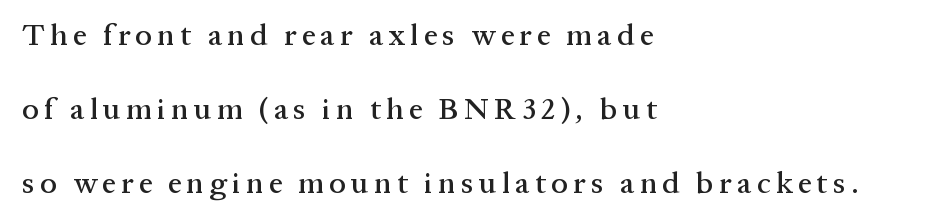
{"serif": "yes", "italic": "no", "width": "normal", "stroke_contrast": "medium", "x_height": "medium", "monospaced": "no", "underline": "no", "align": "left", "line_spacing": "loose", "line_spacing_ratio": 2.46, "glyph_px": 30}
